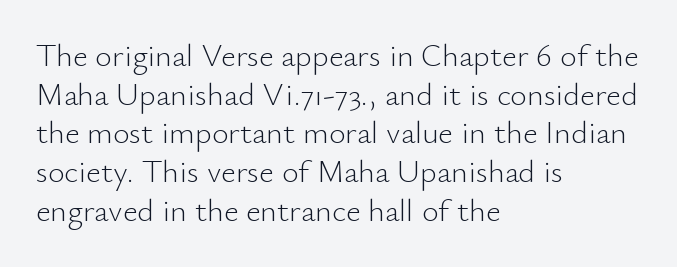
{"serif": "no", "italic": "no", "bold": "no", "weight": "light", "width": "normal", "stroke_contrast": "low", "x_height": "small", "monospaced": "no", "underline": "no", "align": "left", "line_spacing_ratio": 1.21, "letter_spacing": "normal", "letter_spacing_em": 0.0, "glyph_px": 32}
